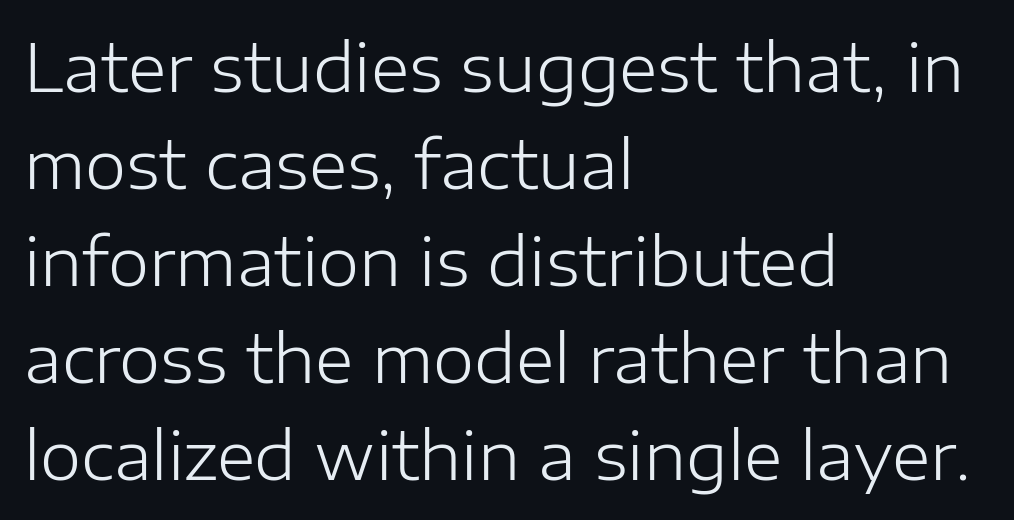
The image shows 66 px light sans-serif type, upright; set left-aligned, normal line spacing (1.47x), normal letter spacing, not underlined; low stroke contrast and a medium x-height.
